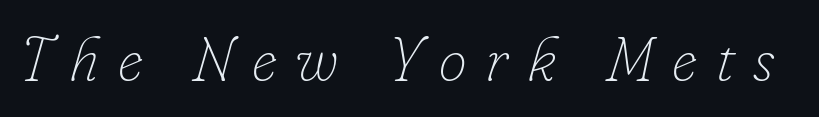
{"italic": "yes", "lean": "right", "slant_degrees": 16, "bold": "no", "weight": "thin", "width": "normal", "stroke_contrast": "low", "x_height": "small", "monospaced": "no", "underline": "no", "letter_spacing": "wide", "letter_spacing_em": 0.3, "glyph_px": 63}
